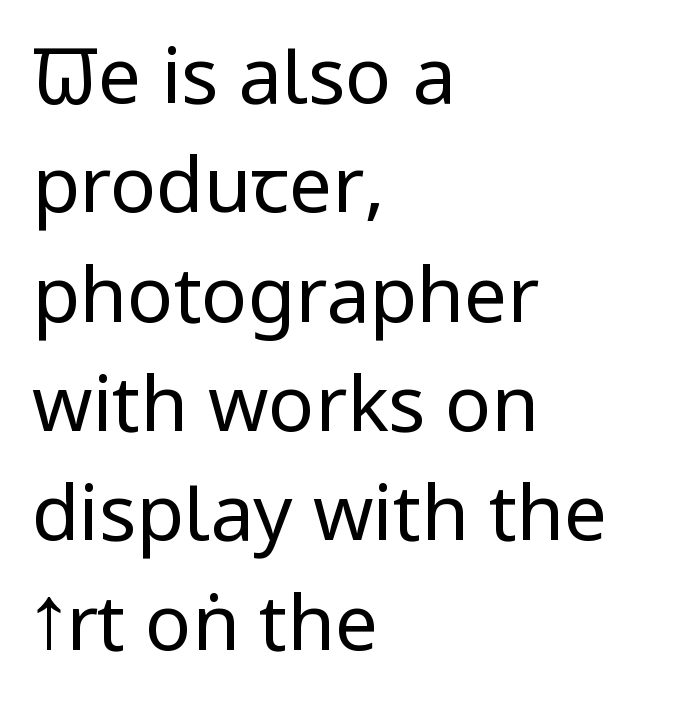
Casual observation: everything's shoved over to the left. The letters advance in unequal steps, a hallmark of proportional type. Examine the stroke ends and you'll find no serifs. A light-to-regular cut is what we see here. The line-height multiplier appears to be the usual default. No extra tracking has been applied to these lines.
